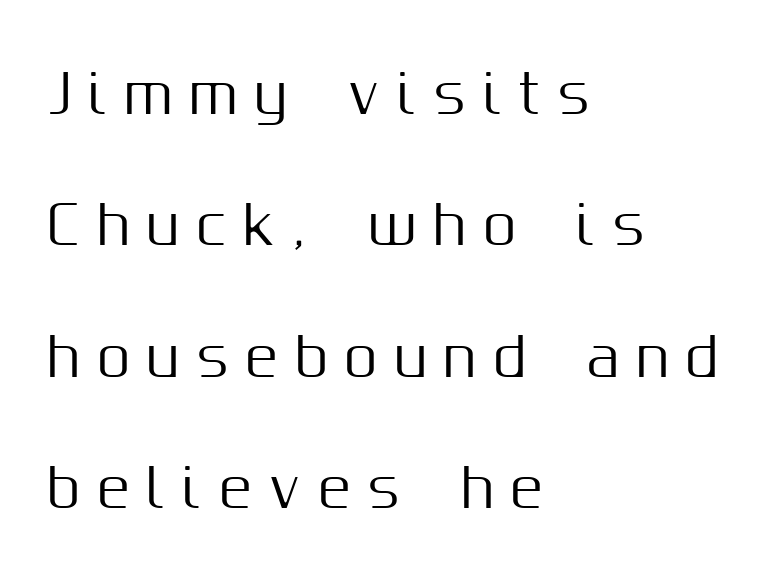
Classification — sans serif. Posture: straight, roman, zero tilt. Look at the tracking — it's clearly loosened, letters drifting apart. Is there much room between lines? Yes — plenty of vertical air separates them. The face used here is proportionally spaced, like ordinary book or web type. Which margin do the lines hug? The left one — the right edge is uneven.
